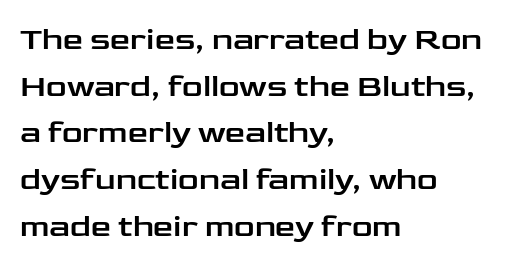
{"serif": "no", "italic": "no", "width": "wide", "stroke_contrast": "low", "x_height": "medium", "monospaced": "no", "underline": "no", "align": "left", "line_spacing": "normal", "line_spacing_ratio": 1.46, "letter_spacing": "normal", "letter_spacing_em": 0.0, "glyph_px": 32}
